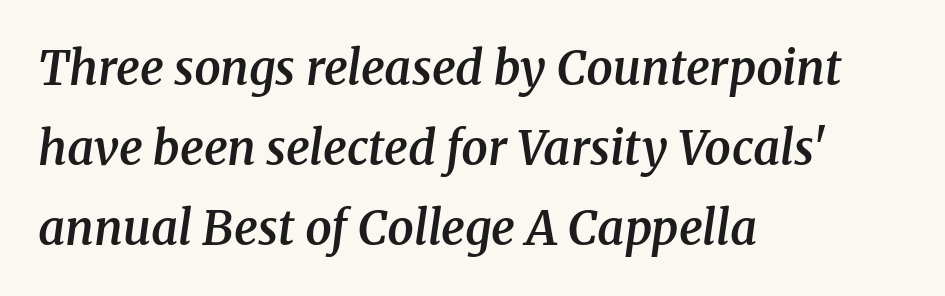
Varying glyph widths throughout — classic text-font behaviour. Is there much room between lines? A standard amount, neither cramped nor airy. The type is set solid horizontally, with unmodified tracking. The string is rendered with underlining switched off. Every letter is mildly thick-stroked: semibold rather than bold. The rag falls on the right side of this text block.
